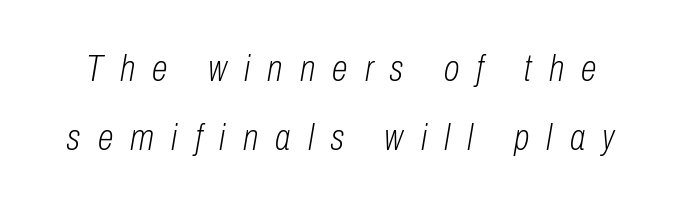
Weight: regular or lighter. Display-style spreading of the glyphs; the letterfit is very open. The space beneath each line is pristine and unruled. Baseline-to-baseline distance is far greater than the letter height. Note the varied advance widths — an 'i' is clearly narrower than an 'm'. Italic: yes, the glyphs are oblique.
